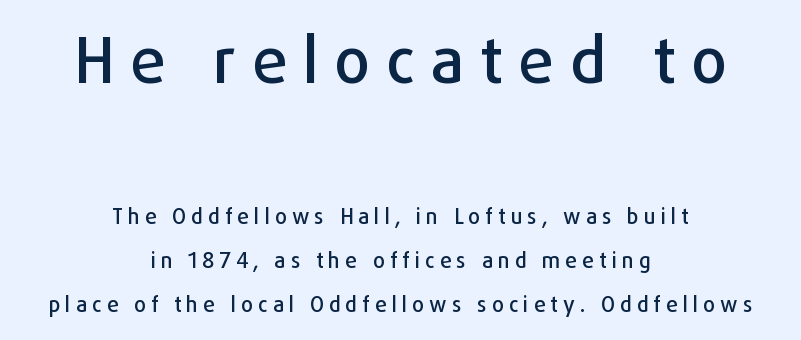
Has an underline been added? It has not. The axis of the letterforms is exactly vertical. Here the first block reads like a headline and the second like body copy. Spacing verdict: proportional, widths tailored to each character. In terms of leading, this rendering errs on the spacious side. This sample uses expanded letter spacing, leaving extra air between glyphs.
